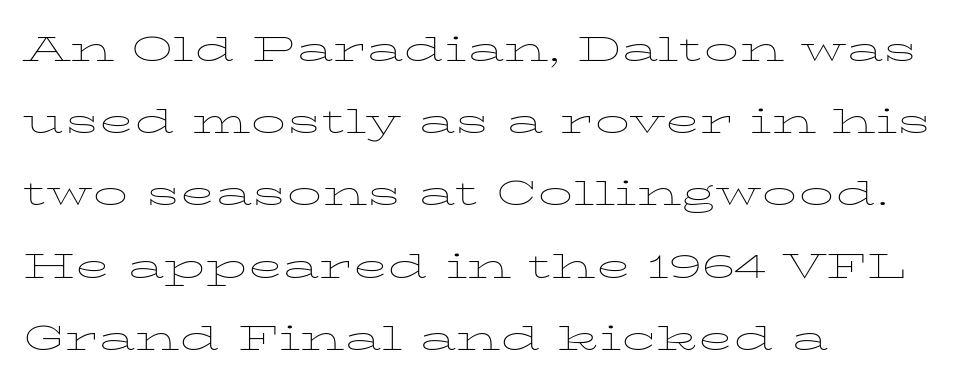
Bold? No — there's no thickening of the strokes. These lines are rendered in a variable-pitch font. The passage is arranged the way most books set body copy — flush left. Ascenders rise straight up at ninety degrees. Inter-character spacing is left at the font's built-in metrics. This rendering features lettering with no underline.
